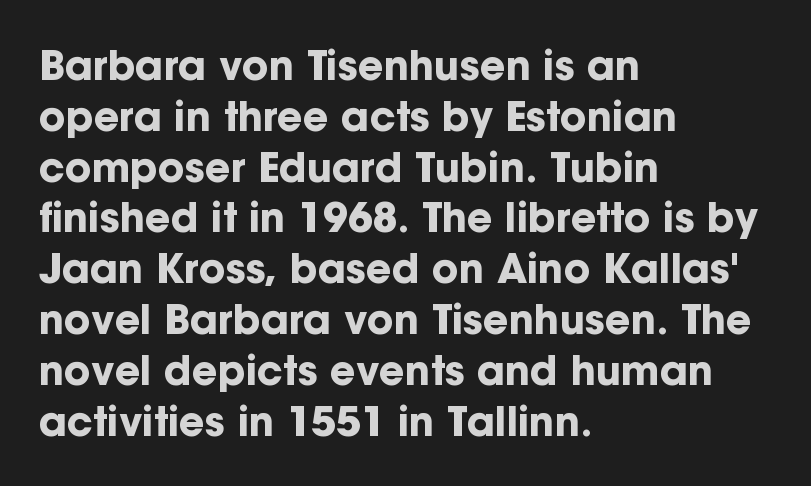
{"serif": "no", "italic": "no", "bold": "yes", "weight": "bold", "width": "normal", "stroke_contrast": "low", "x_height": "medium", "monospaced": "no", "underline": "no", "align": "left", "line_spacing": "normal", "line_spacing_ratio": 1.27, "letter_spacing": "normal", "letter_spacing_em": 0.0, "glyph_px": 40}
